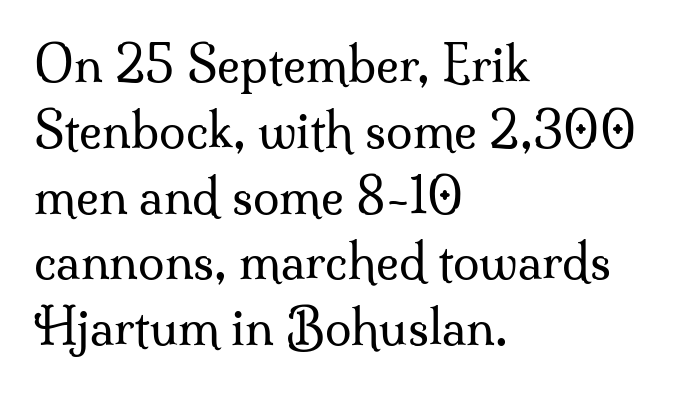
{"serif": "yes", "italic": "no", "bold": "no", "weight": "regular", "width": "normal", "stroke_contrast": "medium", "x_height": "small", "monospaced": "no", "underline": "no", "align": "left", "line_spacing": "normal", "line_spacing_ratio": 1.37, "letter_spacing": "normal", "letter_spacing_em": 0.0, "glyph_px": 48}
